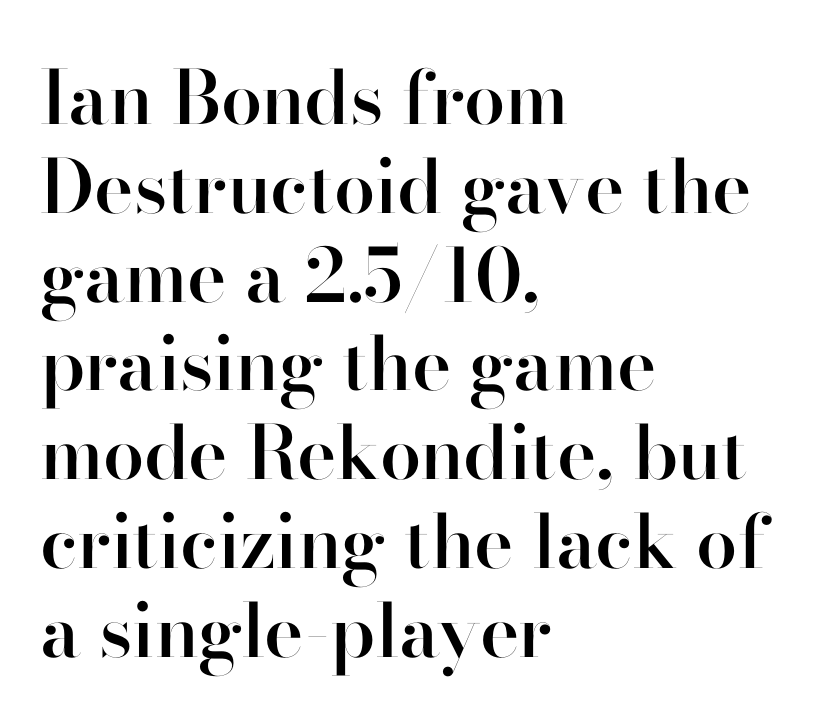
{"serif": "no", "italic": "no", "bold": "semi", "weight": "semibold", "width": "normal", "stroke_contrast": "high", "x_height": "small", "monospaced": "no", "underline": "no", "align": "left", "line_spacing_ratio": 1.2, "letter_spacing": "normal", "letter_spacing_em": 0.0, "glyph_px": 74}
